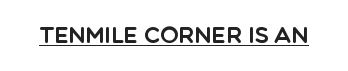
Q: Is the text italic (slanted)? A: No, it is upright.
Q: Is the text underlined? A: Yes.
Q: Is the spacing between letters normal or unusually wide? A: Normal.
